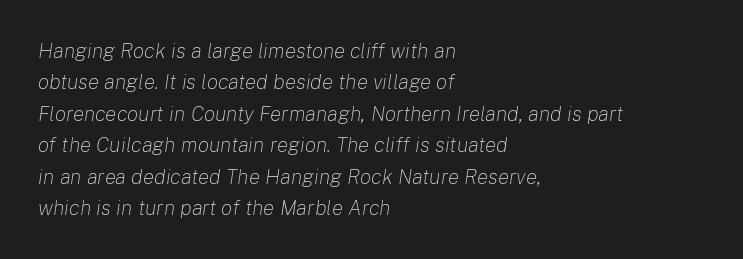
The image shows 21 px text type, italic (leaning right); set left-aligned, normal line spacing (1.5x), normal letter spacing, not underlined.
